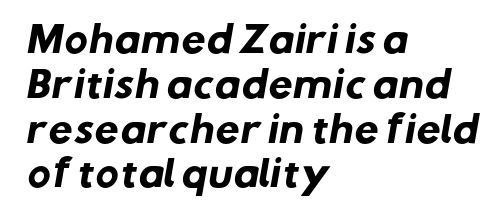
{"serif": "no", "bold": "yes", "weight": "heavy", "width": "normal", "stroke_contrast": "low", "x_height": "medium", "monospaced": "no", "underline": "no", "align": "left", "line_spacing": "normal", "line_spacing_ratio": 1.28, "letter_spacing": "normal", "letter_spacing_em": 0.0, "glyph_px": 35}
